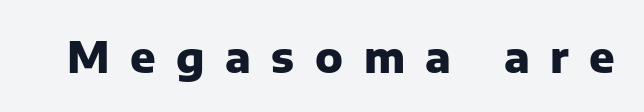
{"serif": "no", "italic": "no", "bold": "yes", "weight": "heavy", "width": "normal", "stroke_contrast": "low", "x_height": "medium", "monospaced": "no", "underline": "no", "letter_spacing": "wide", "letter_spacing_em": 0.49, "glyph_px": 42}
